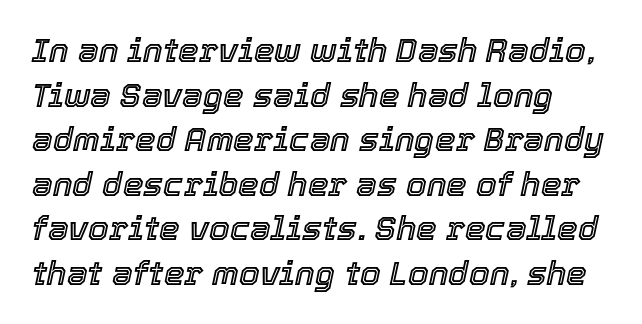
The image shows 33 px text type, italic (leaning right); set normal line spacing (1.35x), normal letter spacing, not underlined; a medium x-height.
